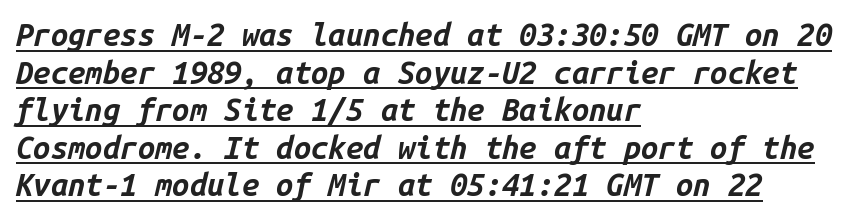
{"italic": "yes", "lean": "right", "slant_degrees": 14, "bold": "yes", "weight": "bold", "width": "normal", "stroke_contrast": "low", "x_height": "medium", "monospaced": "yes", "underline": "yes", "align": "left", "line_spacing_ratio": 1.21, "letter_spacing": "normal", "letter_spacing_em": 0.0, "glyph_px": 31}
